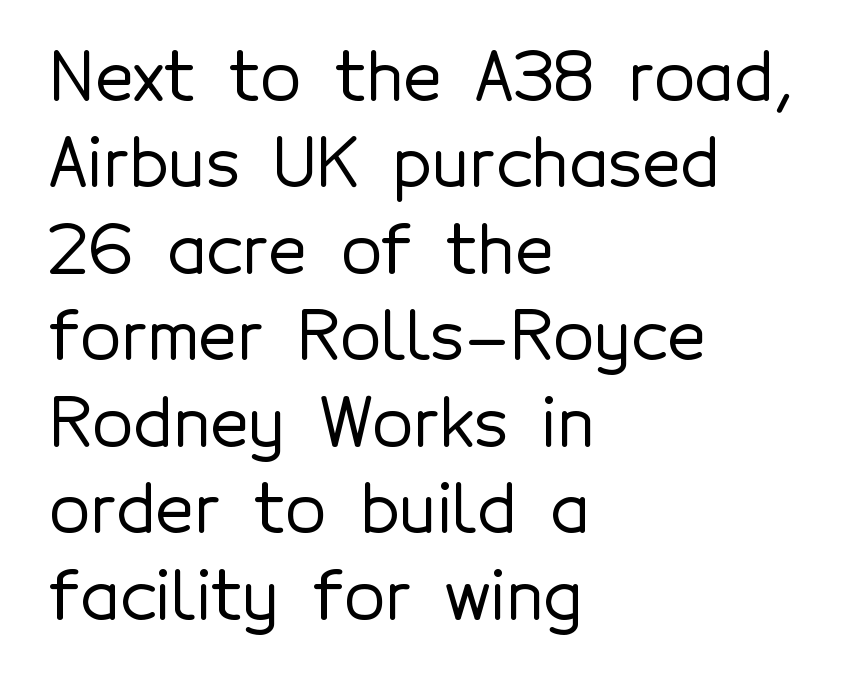
{"serif": "no", "italic": "no", "width": "normal", "x_height": "medium", "monospaced": "no", "underline": "no", "align": "left", "line_spacing": "normal", "line_spacing_ratio": 1.29, "letter_spacing": "normal", "letter_spacing_em": 0.0, "glyph_px": 67}
